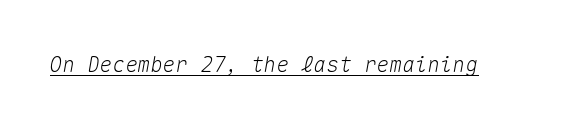
The image shows 21 px text type, italic (leaning right); set normal letter spacing, underlined.
